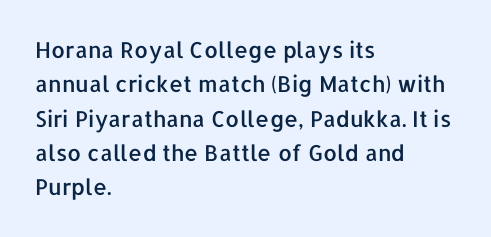
Teacher's note: observe the even left margin — that is flush-left alignment. The passage shown has conventional tracking throughout. It's the straight-up-and-down kind of type. The block of text has a typical density, with ordinary space between rows. The area under the type is left untouched.
